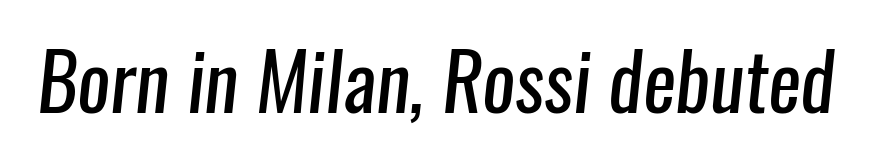
{"serif": "no", "bold": "no", "weight": "regular", "width": "condensed", "stroke_contrast": "low", "x_height": "medium", "monospaced": "no", "underline": "no", "letter_spacing": "normal", "letter_spacing_em": 0.0, "glyph_px": 78}
